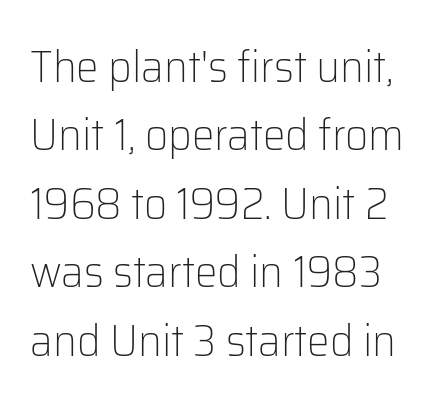
Q: Is the text bold? A: No.
Q: Is the text italic (slanted)? A: No, it is upright.
Q: Is the typeface a serif or a sans-serif typeface? A: Sans-serif.
Q: Is the text underlined? A: No.
Q: Is the spacing between letters normal or unusually wide? A: Normal.
Q: Is the spacing between lines tight, normal or loose? A: Normal.
Q: Width (condensed, normal, or wide)? A: Normal.
Q: Stroke contrast? A: Low.
Q: x-height? A: Medium.
Q: Monospaced? A: No.
